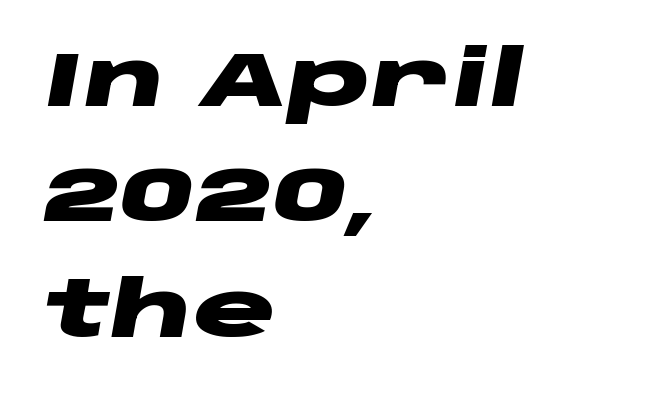
Each line starts at the same left margin while the right side varies. Letters rest on an invisible, unmarked baseline. Thick stems and heavy bowls — unmistakably bold. Proportional: the letters do not fall into vertical columns. This block has exactly the height ordinary leading produces.
